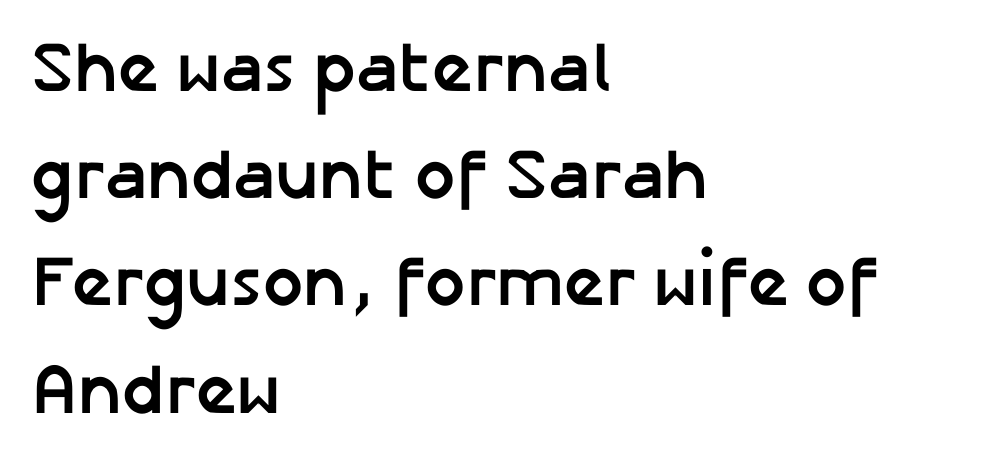
{"serif": "no", "italic": "no", "bold": "yes", "weight": "semibold", "width": "normal", "stroke_contrast": "low", "x_height": "medium", "monospaced": "no", "underline": "no", "align": "left", "line_spacing": "normal", "line_spacing_ratio": 1.51, "letter_spacing": "normal", "letter_spacing_em": 0.0, "glyph_px": 71}
